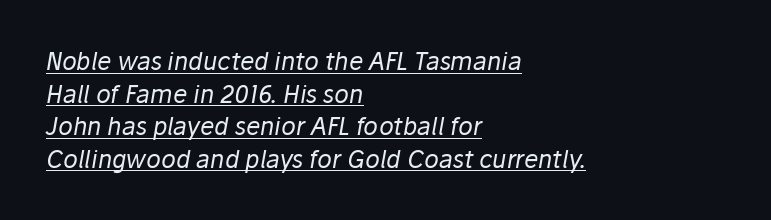
Q: Is the text bold? A: No.
Q: Is the text italic (slanted)? A: Yes, it leans right by about 10 degrees.
Q: Is the text underlined? A: Yes.
Q: How is the paragraph aligned? A: Left-aligned.
Q: Is the spacing between letters normal or unusually wide? A: Normal.
Q: Is the spacing between lines tight, normal or loose? A: Normal.
